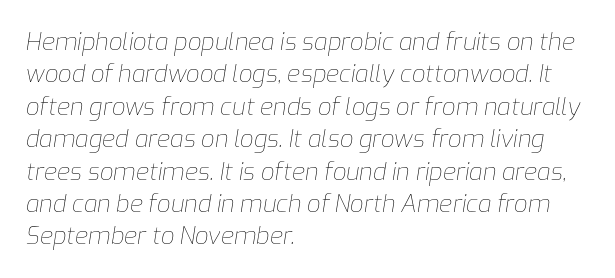
Q: Is the text bold? A: No.
Q: Is the text italic (slanted)? A: Yes, it leans right by about 9 degrees.
Q: Is the text underlined? A: No.
Q: How is the paragraph aligned? A: Left-aligned.
Q: Is the spacing between letters normal or unusually wide? A: Normal.
Q: Is the spacing between lines tight, normal or loose? A: Normal.
